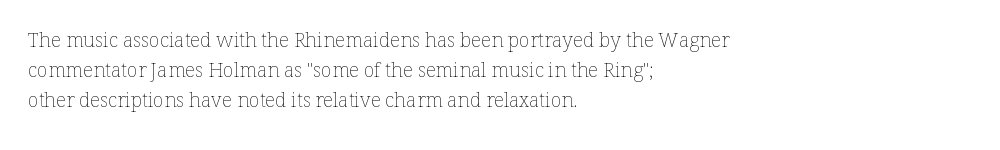
The image shows 20 px text type, upright; set left-aligned, normal line spacing (1.49x), normal letter spacing, not underlined.
